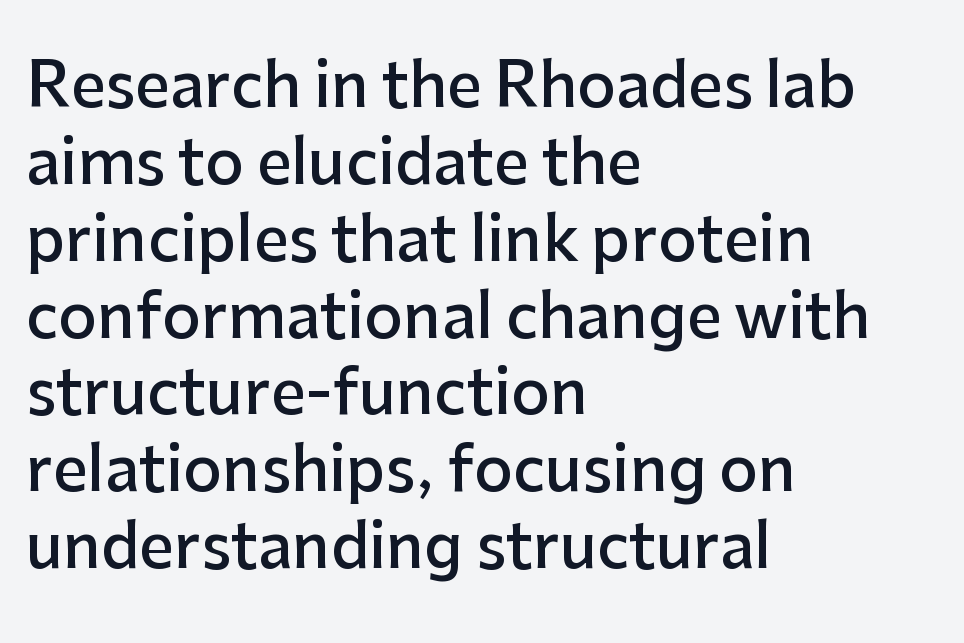
The image shows 61 px semibold sans-serif type, upright; set left-aligned, normal line spacing (1.26x), normal letter spacing, not underlined; low stroke contrast and a medium x-height.
